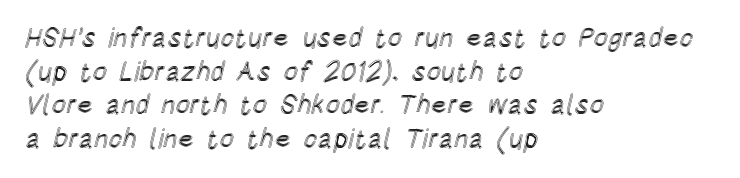
The image shows 27 px text type; set left-aligned, normal line spacing (1.25x), normal letter spacing, not underlined.
